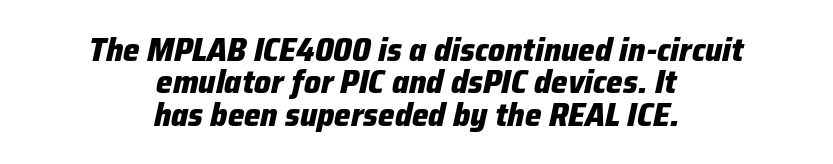
Q: Is the text bold? A: Yes.
Q: Is the text italic (slanted)? A: Yes, it leans right by about 12 degrees.
Q: Is the text underlined? A: No.
Q: How is the paragraph aligned? A: Centered.
Q: Is the spacing between letters normal or unusually wide? A: Normal.
Q: Is the spacing between lines tight, normal or loose? A: Tight.
Q: Width (condensed, normal, or wide)? A: Normal.
Q: Stroke contrast? A: Low.
Q: x-height? A: Medium.
Q: Monospaced? A: No.
